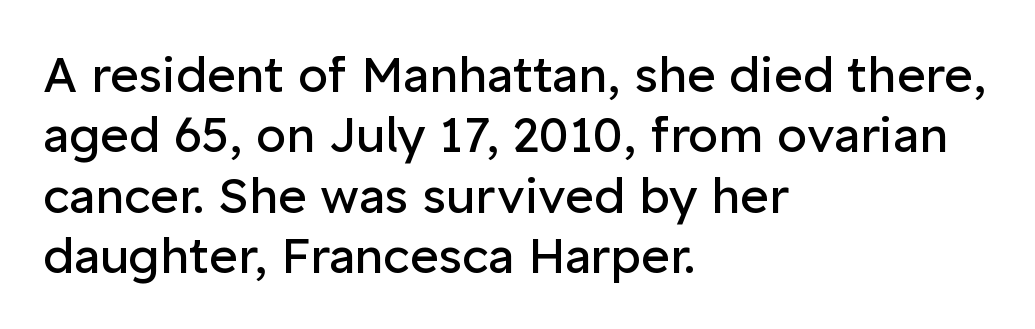
{"serif": "no", "italic": "no", "bold": "no", "weight": "regular", "width": "normal", "stroke_contrast": "low", "x_height": "medium", "monospaced": "no", "underline": "no", "align": "left", "line_spacing_ratio": 1.23, "letter_spacing": "normal", "letter_spacing_em": 0.0, "glyph_px": 49}
